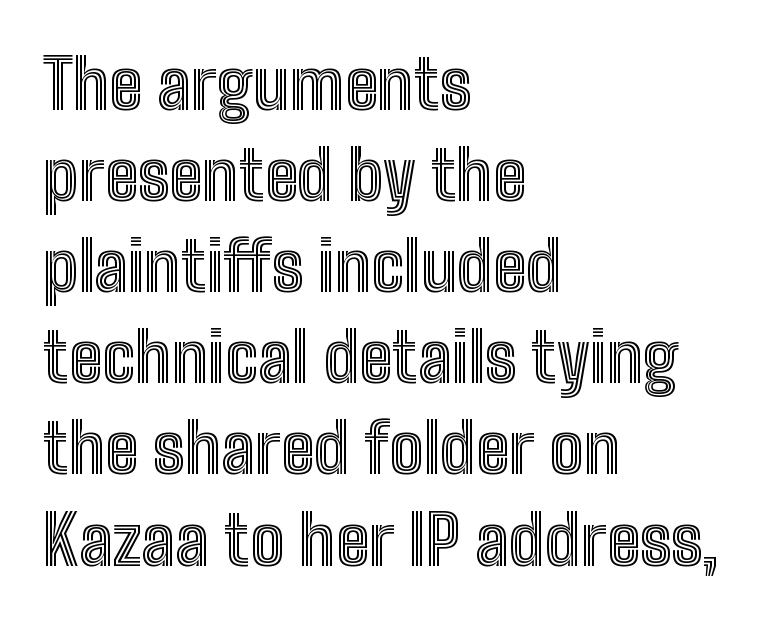
Q: Is the text italic (slanted)? A: No, it is upright.
Q: Is the text underlined? A: No.
Q: How is the paragraph aligned? A: Left-aligned.
Q: Is the spacing between letters normal or unusually wide? A: Normal.
Q: Is the spacing between lines tight, normal or loose? A: Normal.
Q: Width (condensed, normal, or wide)? A: Condensed.
Q: x-height? A: Medium.
Q: Monospaced? A: No.
